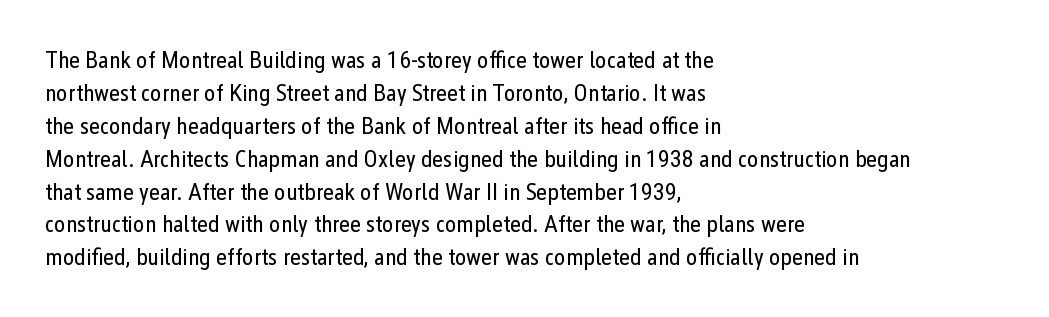
These lines stack with their left ends in a neat column. Letters rest on an invisible, unmarked baseline. The lines sit at an ordinary, default distance from one another. The type sits square on the baseline with zero lean. No letter is thick-stroked: the sample isn't bold. Default kerning and tracking; the words read as compact shapes.
